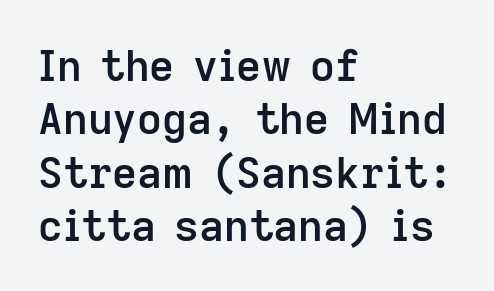
Q: Is the text bold? A: Semi-bold.
Q: Is the text italic (slanted)? A: No, it is upright.
Q: Is the typeface a serif or a sans-serif typeface? A: Sans-serif.
Q: Is the text underlined? A: No.
Q: How is the paragraph aligned? A: Left-aligned.
Q: Is the spacing between letters normal or unusually wide? A: Normal.
Q: Width (condensed, normal, or wide)? A: Normal.
Q: Stroke contrast? A: Low.
Q: x-height? A: Medium.
Q: Monospaced? A: No.
